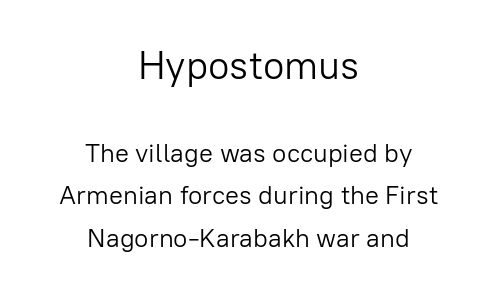
The image shows 39 px light sans-serif type, upright; set centered, normal line spacing (1.65x), normal letter spacing, not underlined; the first (top) block is 1.5x larger; low stroke contrast and a medium x-height.
